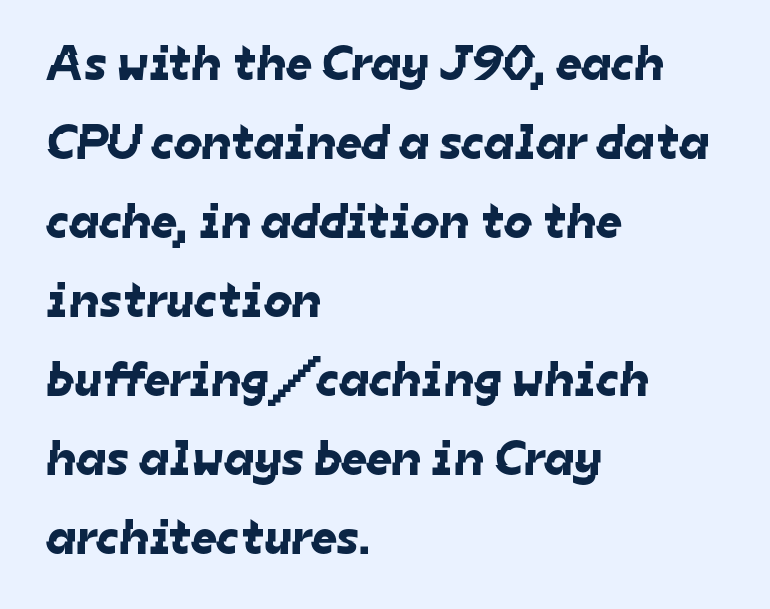
The image shows 50 px sans-serif type; set left-aligned, normal line spacing (1.58x), normal letter spacing, not underlined; low stroke contrast and a medium x-height.
